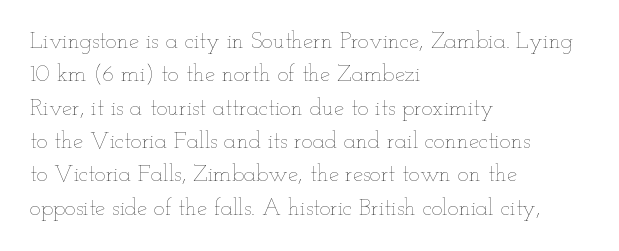
Q: Is the text bold? A: No.
Q: Is the text italic (slanted)? A: No, it is upright.
Q: Is the text underlined? A: No.
Q: How is the paragraph aligned? A: Left-aligned.
Q: Is the spacing between letters normal or unusually wide? A: Normal.
Q: Is the spacing between lines tight, normal or loose? A: Normal.
